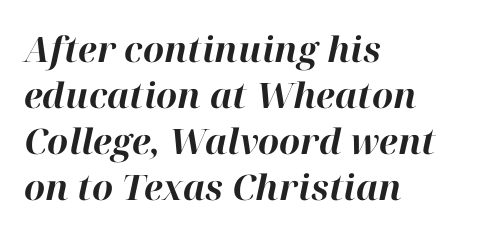
The image shows 35 px bold type, italic (leaning right); set left-aligned, normal line spacing (1.31x), normal letter spacing, not underlined; high stroke contrast and a medium x-height.
